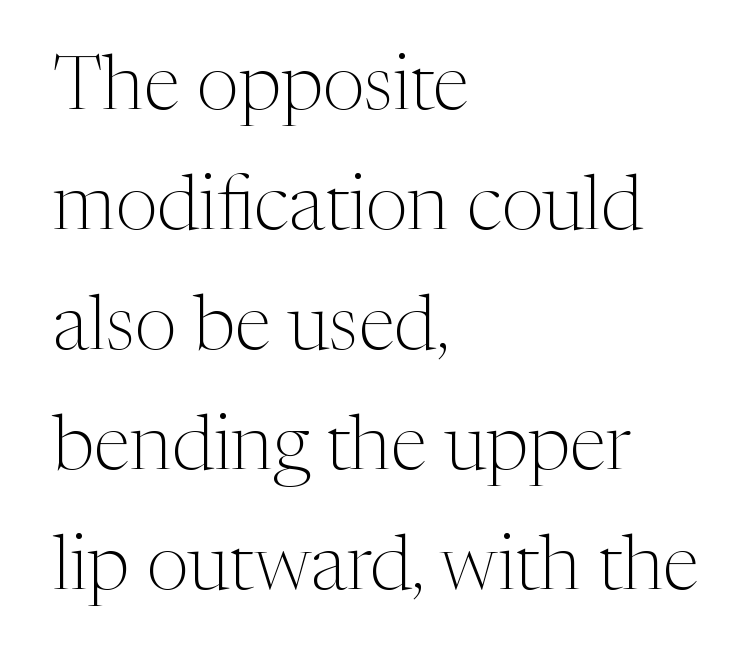
Q: Is the text bold? A: No.
Q: Is the text italic (slanted)? A: No, it is upright.
Q: Is the typeface a serif or a sans-serif typeface? A: Serif.
Q: Is the text underlined? A: No.
Q: How is the paragraph aligned? A: Left-aligned.
Q: Is the spacing between letters normal or unusually wide? A: Normal.
Q: Is the spacing between lines tight, normal or loose? A: Normal.
Q: Width (condensed, normal, or wide)? A: Normal.
Q: Stroke contrast? A: Medium.
Q: x-height? A: Medium.
Q: Monospaced? A: No.
